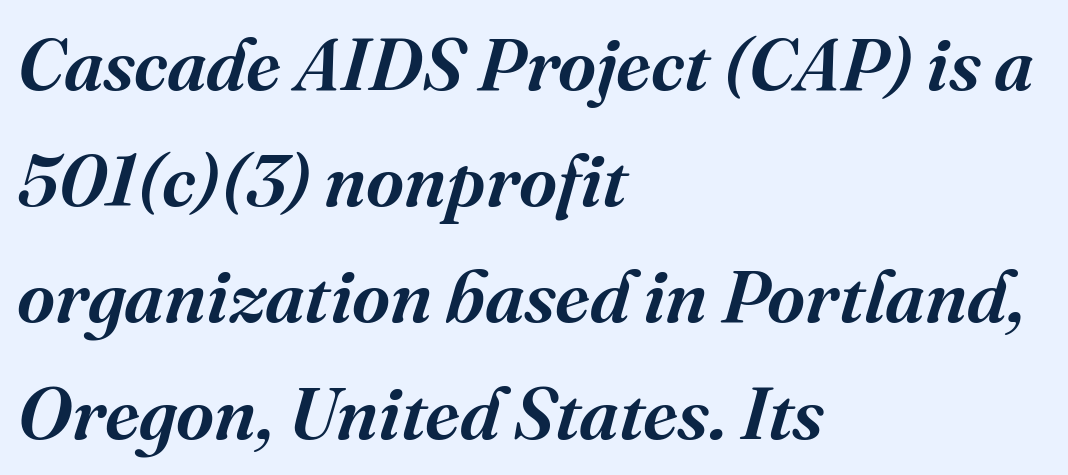
Q: Is the text italic (slanted)? A: Yes, it leans right by about 16 degrees.
Q: Is the typeface a serif or a sans-serif typeface? A: Serif.
Q: Is the text underlined? A: No.
Q: How is the paragraph aligned? A: Left-aligned.
Q: Is the spacing between letters normal or unusually wide? A: Normal.
Q: Is the spacing between lines tight, normal or loose? A: Normal.
Q: Width (condensed, normal, or wide)? A: Normal.
Q: Stroke contrast? A: Medium.
Q: x-height? A: Medium.
Q: Monospaced? A: No.
